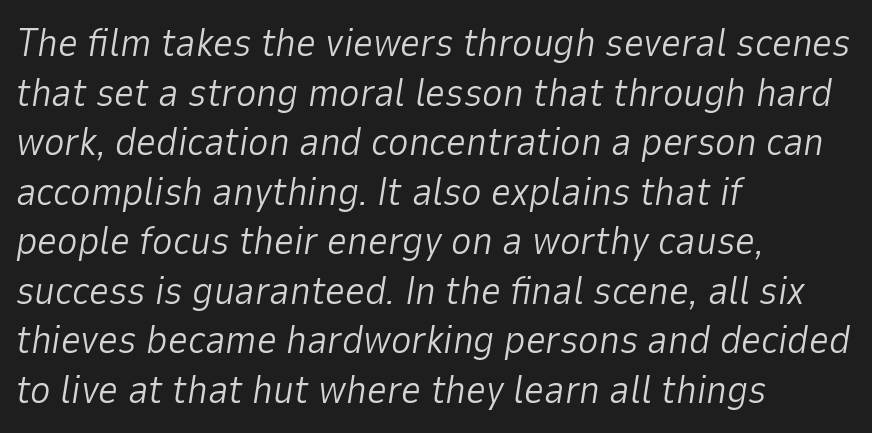
{"italic": "yes", "lean": "right", "slant_degrees": 9, "bold": "no", "weight": "light", "width": "normal", "stroke_contrast": "low", "x_height": "medium", "monospaced": "no", "underline": "no", "align": "left", "line_spacing": "normal", "line_spacing_ratio": 1.27, "letter_spacing": "normal", "letter_spacing_em": 0.0, "glyph_px": 39}
